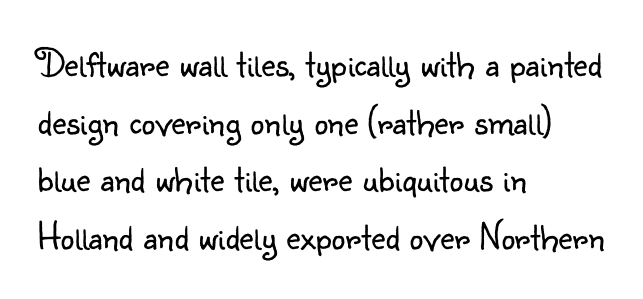
The image shows 39 px light sans-serif type, upright; set left-aligned, normal line spacing (1.48x), normal letter spacing, not underlined; low stroke contrast and a small x-height.
